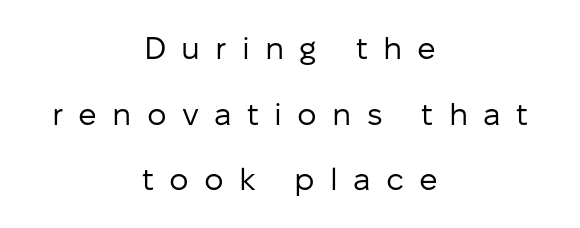
This sample uses a sans-serif face. These lines are rendered in a variable-pitch font. Tracking value appears strongly positive — letters spread wide. The lettering holds an erect, upright posture throughout.
